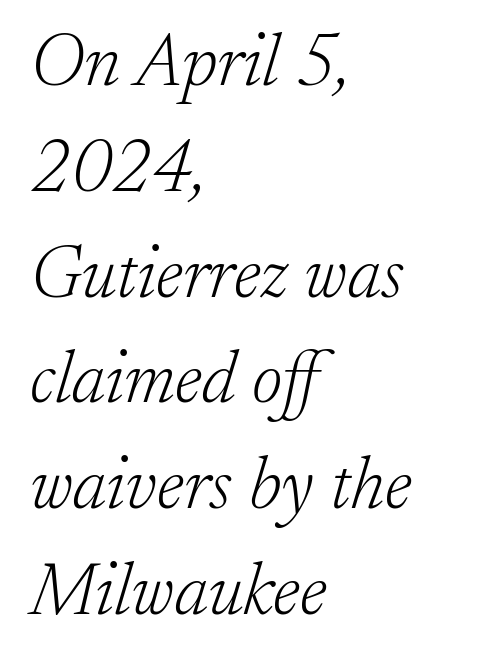
Q: Is the text bold? A: No.
Q: Is the text italic (slanted)? A: Yes, it leans right by about 17 degrees.
Q: Is the typeface a serif or a sans-serif typeface? A: Serif.
Q: Is the text underlined? A: No.
Q: How is the paragraph aligned? A: Left-aligned.
Q: Is the spacing between letters normal or unusually wide? A: Normal.
Q: Is the spacing between lines tight, normal or loose? A: Normal.
Q: Width (condensed, normal, or wide)? A: Normal.
Q: Stroke contrast? A: Low.
Q: x-height? A: Small.
Q: Monospaced? A: No.
